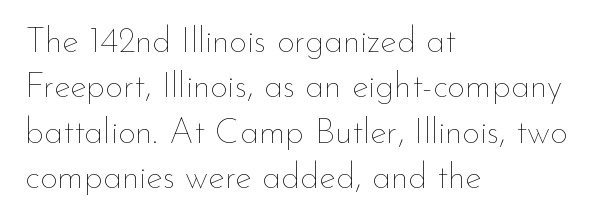
A typesetter would call this proportional, since set widths differ per character. Evenly set lines give the paragraph a standard silhouette. It's the straight-up-and-down kind of type. A student would call this left alignment; a typographer would say flush left, rag right. Underline: absent.
